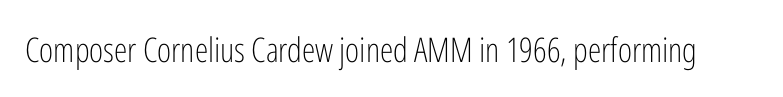
The image shows 34 px light, condensed sans-serif type, upright; set normal letter spacing, not underlined; low stroke contrast and a medium x-height.
